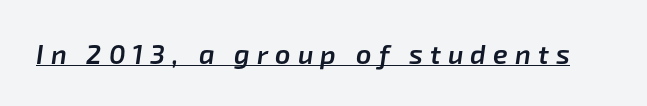
Q: Is the text bold? A: Semi-bold.
Q: Is the text italic (slanted)? A: Yes, it leans right by about 8 degrees.
Q: Is the text underlined? A: Yes.
Q: Is the spacing between letters normal or unusually wide? A: Unusually wide.
